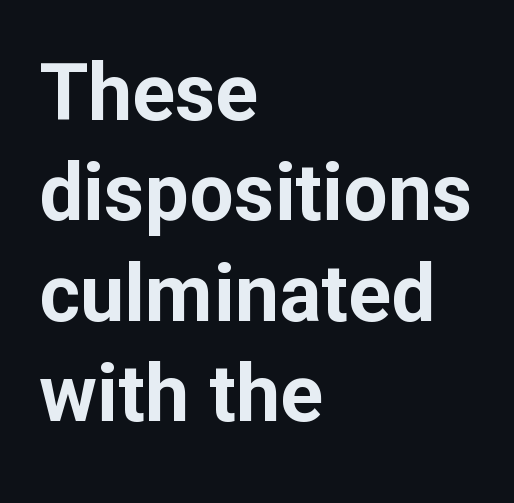
Q: Is the text bold? A: Yes.
Q: Is the text italic (slanted)? A: No, it is upright.
Q: Is the typeface a serif or a sans-serif typeface? A: Sans-serif.
Q: Is the text underlined? A: No.
Q: How is the paragraph aligned? A: Left-aligned.
Q: Is the spacing between letters normal or unusually wide? A: Normal.
Q: Is the spacing between lines tight, normal or loose? A: Normal.
Q: Width (condensed, normal, or wide)? A: Normal.
Q: Stroke contrast? A: Low.
Q: x-height? A: Medium.
Q: Monospaced? A: No.
